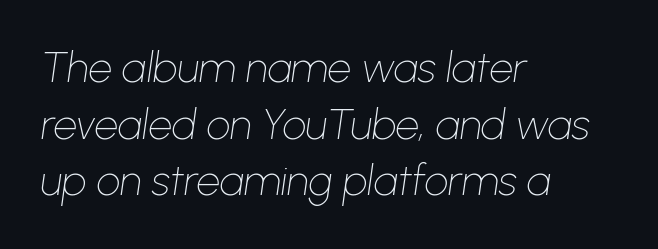
{"italic": "yes", "lean": "right", "slant_degrees": 8, "bold": "no", "weight": "thin", "width": "normal", "stroke_contrast": "low", "x_height": "medium", "monospaced": "no", "underline": "no", "align": "left", "line_spacing": "normal", "line_spacing_ratio": 1.35, "letter_spacing": "normal", "letter_spacing_em": 0.0, "glyph_px": 42}
